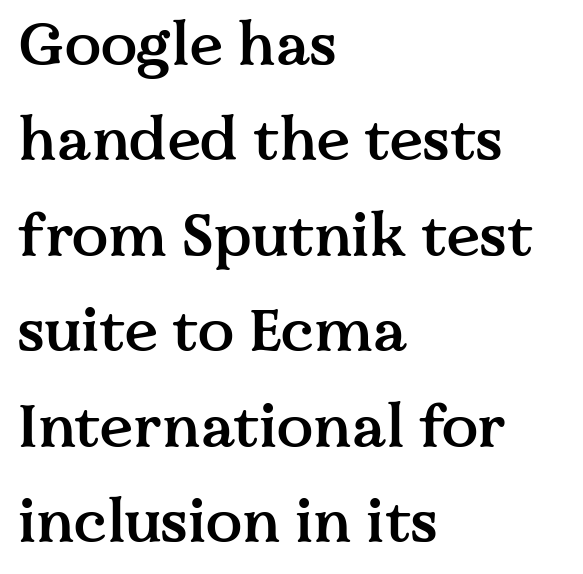
Words float on clear page, feet unadorned. Its strokes are somewhat broadened, the hallmark of semibold type. Vertical strokes here are truly vertical. Note the varied advance widths — an 'i' is clearly narrower than an 'm'. Glyph-to-glyph distance matches everyday printed text. Regarding leading, the lines here are spaced in the standard way.
